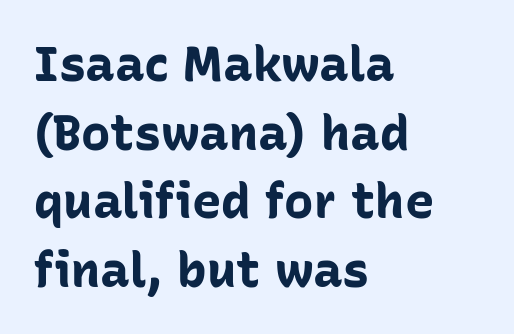
Q: Is the text bold? A: Yes.
Q: Is the text italic (slanted)? A: No, it is upright.
Q: Is the typeface a serif or a sans-serif typeface? A: Sans-serif.
Q: Is the text underlined? A: No.
Q: How is the paragraph aligned? A: Left-aligned.
Q: Is the spacing between letters normal or unusually wide? A: Normal.
Q: Is the spacing between lines tight, normal or loose? A: Normal.
Q: Width (condensed, normal, or wide)? A: Normal.
Q: Stroke contrast? A: Low.
Q: x-height? A: Medium.
Q: Monospaced? A: No.
